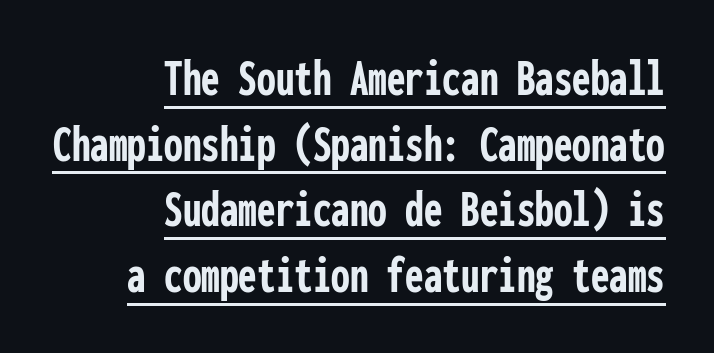
Does the copy run flush right? Yes — the right margin is perfectly even. Posture: vertical. In terms of weight, the rendering is a true, heavy bold. Do the characters align in a grid? Yes, the font is monospaced. A sans-serif font was chosen for this passage.
